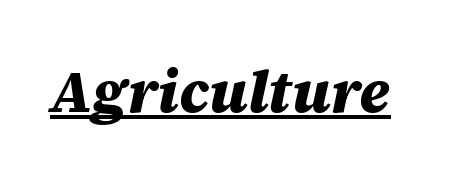
{"italic": "yes", "lean": "right", "slant_degrees": 12, "bold": "yes", "weight": "heavy", "width": "normal", "stroke_contrast": "medium", "x_height": "large", "monospaced": "no", "underline": "yes", "letter_spacing": "normal", "letter_spacing_em": 0.0, "glyph_px": 59}
